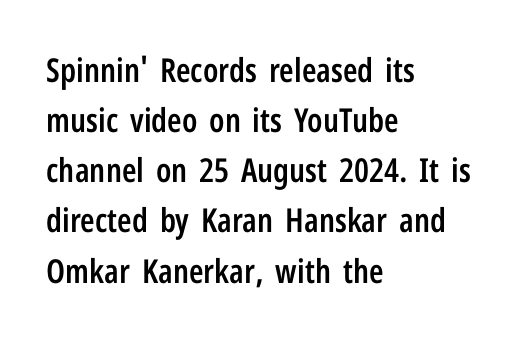
The image shows 33 px semibold, condensed sans-serif type, upright; set left-aligned, normal line spacing (1.52x), normal letter spacing, not underlined; low stroke contrast and a medium x-height.
